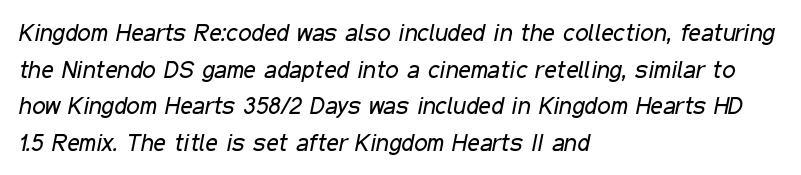
{"italic": "yes", "lean": "right", "slant_degrees": 11, "bold": "no", "underline": "no", "align": "left", "line_spacing": "normal", "line_spacing_ratio": 1.53, "letter_spacing": "normal", "letter_spacing_em": 0.0, "glyph_px": 24}
